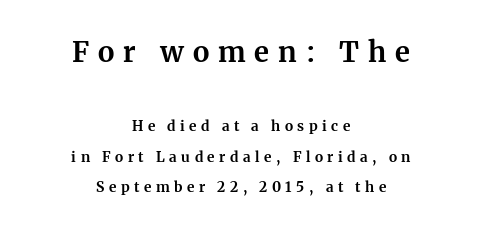
The image shows 28 px bold serif type, upright; set centered, loose line spacing (2.18x), unusually wide letter spacing (+0.32 em), not underlined; the first (top) block is 2.0x larger; medium stroke contrast and a medium x-height.
